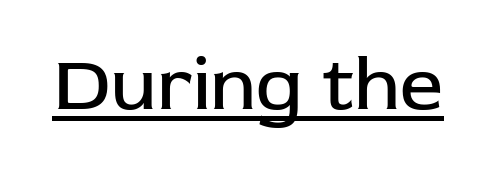
The font family rendered here belongs to the sans-serif group. These lines are rendered in a variable-pitch font. These lines keep a tight, regular rhythm from letter to letter. Letters have the restrained weight of plain body copy at most. The specimen includes a rule beneath the text block's lines. Ascenders rise straight up at ninety degrees.
